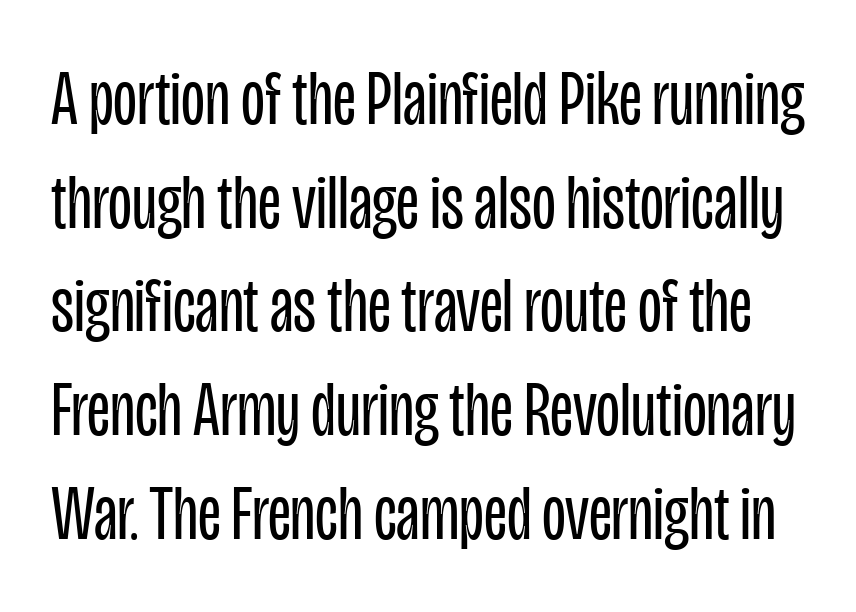
Q: Is the text bold? A: No.
Q: Is the text italic (slanted)? A: No, it is upright.
Q: Is the typeface a serif or a sans-serif typeface? A: Sans-serif.
Q: Is the text underlined? A: No.
Q: Is the spacing between letters normal or unusually wide? A: Normal.
Q: Is the spacing between lines tight, normal or loose? A: Normal.
Q: Width (condensed, normal, or wide)? A: Condensed.
Q: Stroke contrast? A: Low.
Q: x-height? A: Large.
Q: Monospaced? A: No.
